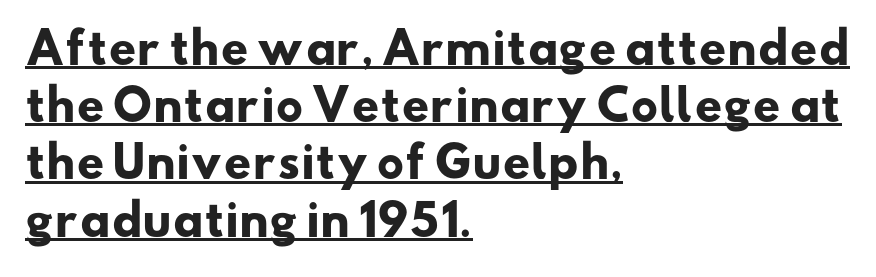
The image shows 43 px heavy, wide sans-serif type; set left-aligned, normal line spacing (1.33x), normal letter spacing, underlined; low stroke contrast and a small x-height.
